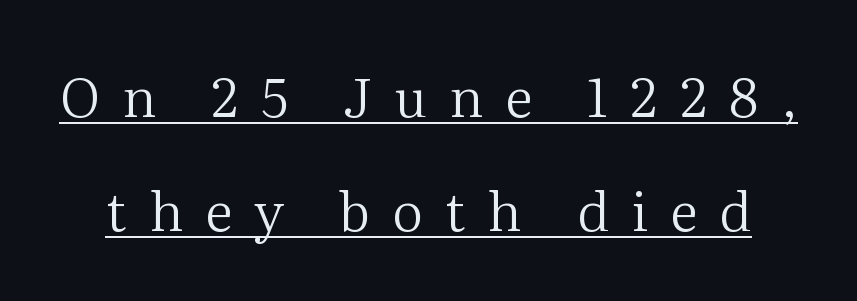
{"serif": "yes", "italic": "no", "bold": "no", "weight": "regular", "width": "normal", "stroke_contrast": "medium", "x_height": "medium", "monospaced": "no", "underline": "yes", "line_spacing": "loose", "line_spacing_ratio": 2.11, "letter_spacing": "wide", "letter_spacing_em": 0.41, "glyph_px": 54}
